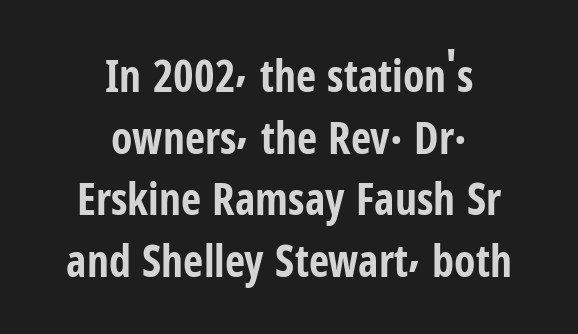
Q: Is the text bold? A: Yes.
Q: Is the text italic (slanted)? A: No, it is upright.
Q: Is the typeface a serif or a sans-serif typeface? A: Sans-serif.
Q: Is the text underlined? A: No.
Q: How is the paragraph aligned? A: Centered.
Q: Is the spacing between letters normal or unusually wide? A: Normal.
Q: Is the spacing between lines tight, normal or loose? A: Normal.
Q: Width (condensed, normal, or wide)? A: Condensed.
Q: Stroke contrast? A: Low.
Q: x-height? A: Medium.
Q: Monospaced? A: No.
